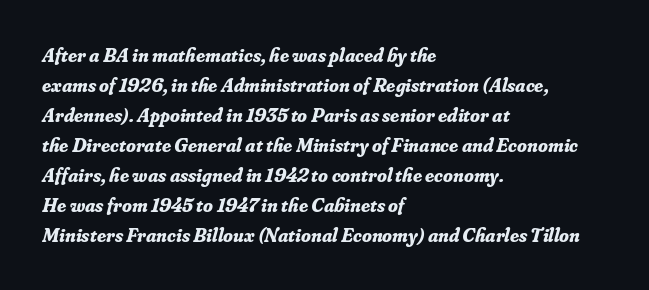
Observe the lean: these are italic letterforms. The letters are bold, with thick, heavy strokes. Only glyphs here, with clear space below each row. Teacher's note: observe the even left margin — that is flush-left alignment.
